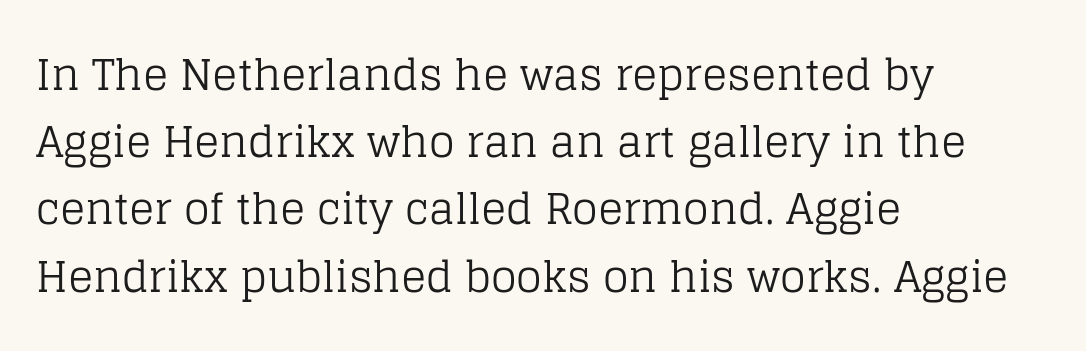
Q: Is the text bold? A: No.
Q: Is the text italic (slanted)? A: No, it is upright.
Q: Is the typeface a serif or a sans-serif typeface? A: Serif.
Q: Is the text underlined? A: No.
Q: How is the paragraph aligned? A: Left-aligned.
Q: Is the spacing between letters normal or unusually wide? A: Normal.
Q: Is the spacing between lines tight, normal or loose? A: Normal.
Q: Width (condensed, normal, or wide)? A: Normal.
Q: Stroke contrast? A: Low.
Q: x-height? A: Large.
Q: Monospaced? A: No.
